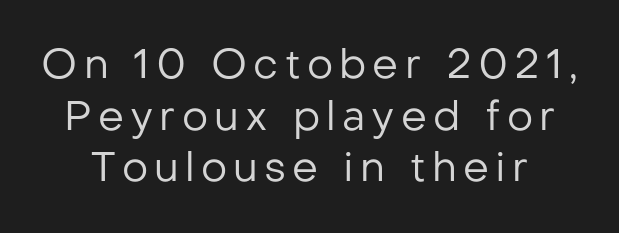
The image shows 41 px regular-weight sans-serif type, upright; set normal line spacing (1.26x), not underlined; low stroke contrast and a medium x-height.
